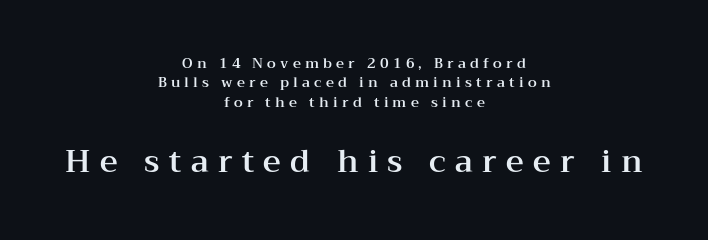
The image shows 31 px wide serif type, upright; set centered, normal line spacing (1.38x), unusually wide letter spacing (+0.3 em), not underlined; the second (bottom) block is 2.21x larger; medium stroke contrast and a medium x-height.
